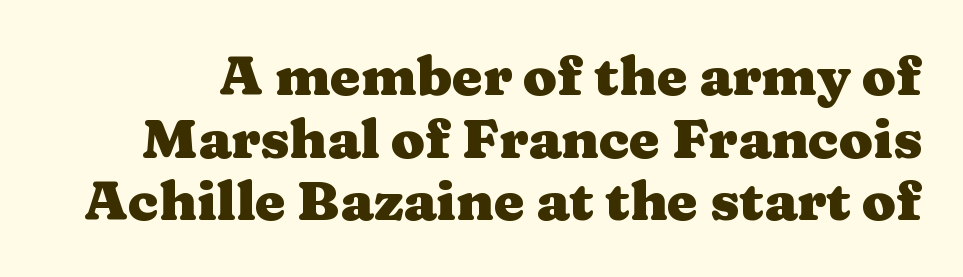
{"serif": "yes", "italic": "no", "bold": "yes", "weight": "heavy", "width": "wide", "stroke_contrast": "medium", "x_height": "medium", "monospaced": "no", "underline": "no", "line_spacing": "tight", "line_spacing_ratio": 1.14, "letter_spacing": "normal", "letter_spacing_em": 0.0, "glyph_px": 55}
